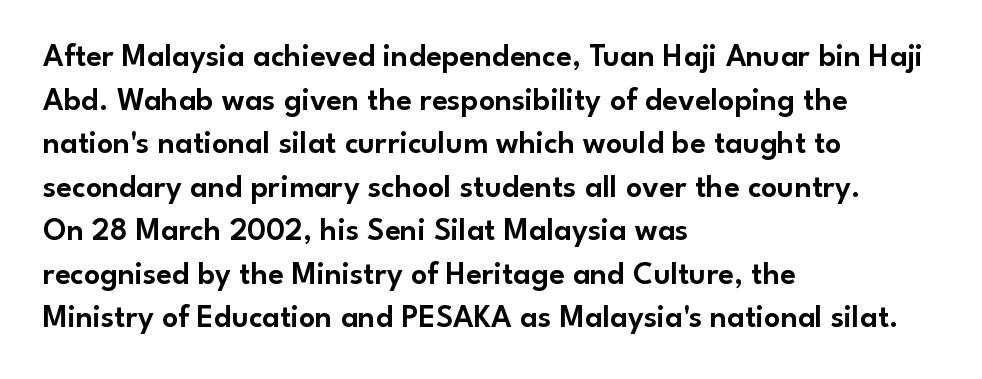
Q: Is the text italic (slanted)? A: No, it is upright.
Q: Is the typeface a serif or a sans-serif typeface? A: Sans-serif.
Q: Is the text underlined? A: No.
Q: How is the paragraph aligned? A: Left-aligned.
Q: Is the spacing between letters normal or unusually wide? A: Normal.
Q: Is the spacing between lines tight, normal or loose? A: Normal.
Q: Width (condensed, normal, or wide)? A: Normal.
Q: Stroke contrast? A: Low.
Q: x-height? A: Small.
Q: Monospaced? A: No.
